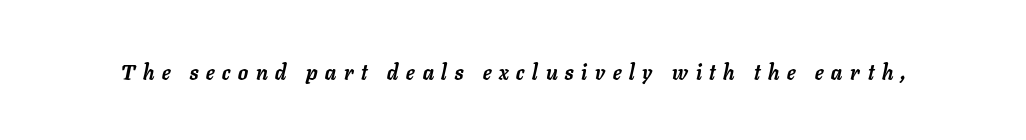
{"italic": "yes", "lean": "right", "slant_degrees": 11, "bold": "yes", "underline": "no", "letter_spacing": "wide", "letter_spacing_em": 0.37, "glyph_px": 21}
